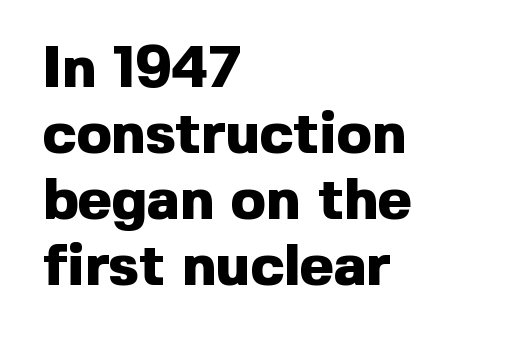
The characters display no serif detailing; their extremities are plain. Teacher's note: observe the even left margin — that is flush-left alignment. A bare baseline throughout the passage. Nobody touched the tracking dial on this one.
